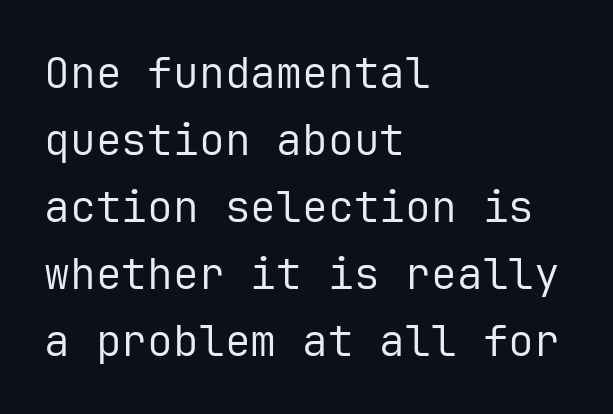
Q: Is the text bold? A: No.
Q: Is the text italic (slanted)? A: No, it is upright.
Q: Is the typeface a serif or a sans-serif typeface? A: Sans-serif.
Q: Is the text underlined? A: No.
Q: How is the paragraph aligned? A: Left-aligned.
Q: Is the spacing between letters normal or unusually wide? A: Normal.
Q: Is the spacing between lines tight, normal or loose? A: Normal.
Q: Width (condensed, normal, or wide)? A: Normal.
Q: Stroke contrast? A: Low.
Q: x-height? A: Medium.
Q: Monospaced? A: Yes.
